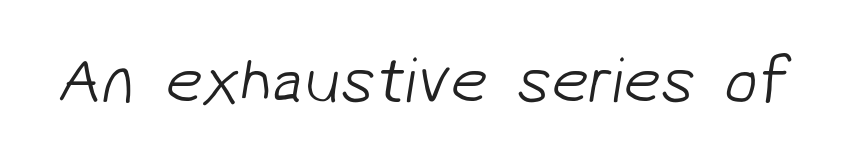
The image shows 66 px light sans-serif type; set normal letter spacing, not underlined; low stroke contrast and a medium x-height.
